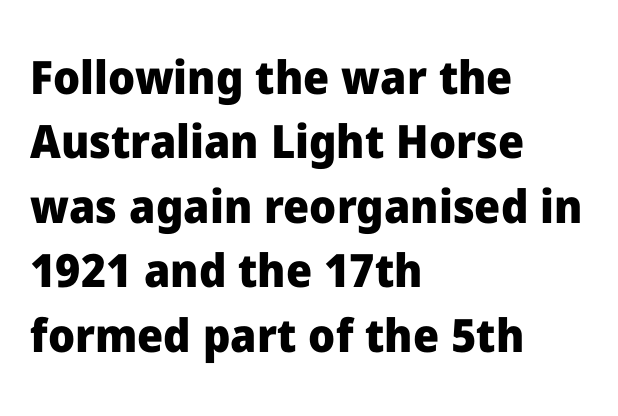
{"serif": "no", "italic": "no", "bold": "yes", "weight": "heavy", "width": "normal", "stroke_contrast": "low", "x_height": "medium", "monospaced": "no", "underline": "no", "align": "left", "line_spacing": "normal", "line_spacing_ratio": 1.4, "letter_spacing": "normal", "letter_spacing_em": 0.0, "glyph_px": 46}
